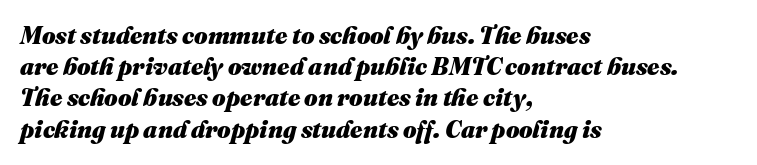
Q: Is the text bold? A: Yes.
Q: Is the text italic (slanted)? A: Yes, it leans right by about 16 degrees.
Q: Is the text underlined? A: No.
Q: How is the paragraph aligned? A: Left-aligned.
Q: Is the spacing between letters normal or unusually wide? A: Normal.
Q: Is the spacing between lines tight, normal or loose? A: Normal.
